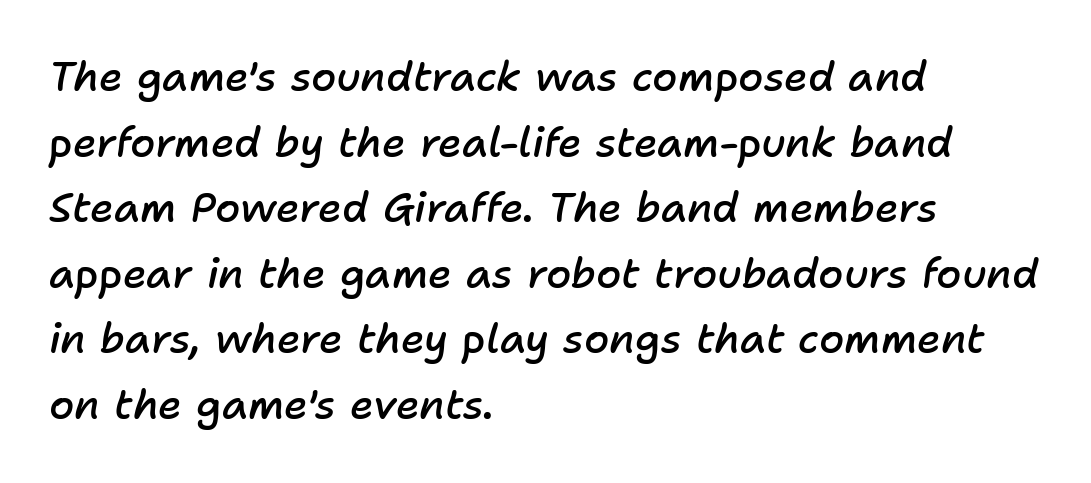
Q: Is the text bold? A: Semi-bold.
Q: Is the text italic (slanted)? A: Yes, it leans right by about 11 degrees.
Q: Is the text underlined? A: No.
Q: How is the paragraph aligned? A: Left-aligned.
Q: Is the spacing between letters normal or unusually wide? A: Normal.
Q: Is the spacing between lines tight, normal or loose? A: Normal.
Q: Width (condensed, normal, or wide)? A: Normal.
Q: Stroke contrast? A: Low.
Q: x-height? A: Medium.
Q: Monospaced? A: No.
